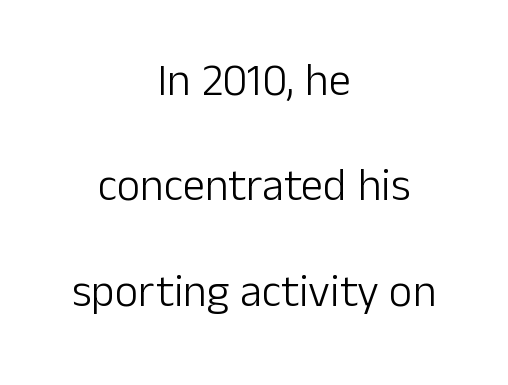
Q: Is the text bold? A: No.
Q: Is the text italic (slanted)? A: No, it is upright.
Q: Is the typeface a serif or a sans-serif typeface? A: Sans-serif.
Q: Is the text underlined? A: No.
Q: How is the paragraph aligned? A: Centered.
Q: Is the spacing between letters normal or unusually wide? A: Normal.
Q: Is the spacing between lines tight, normal or loose? A: Loose.
Q: Width (condensed, normal, or wide)? A: Normal.
Q: Stroke contrast? A: Low.
Q: x-height? A: Medium.
Q: Monospaced? A: No.
